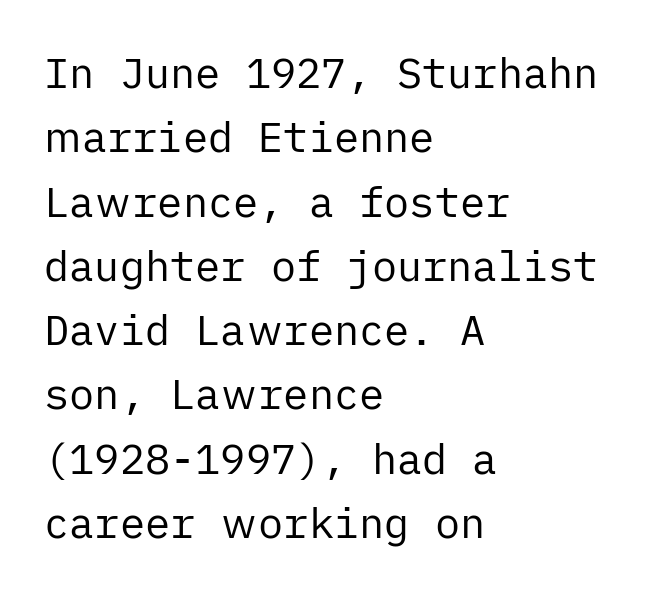
{"serif": "no", "italic": "no", "bold": "no", "weight": "regular", "width": "normal", "stroke_contrast": "low", "x_height": "medium", "underline": "no", "align": "left", "line_spacing": "normal", "line_spacing_ratio": 1.53, "letter_spacing": "normal", "letter_spacing_em": 0.0, "glyph_px": 42}
